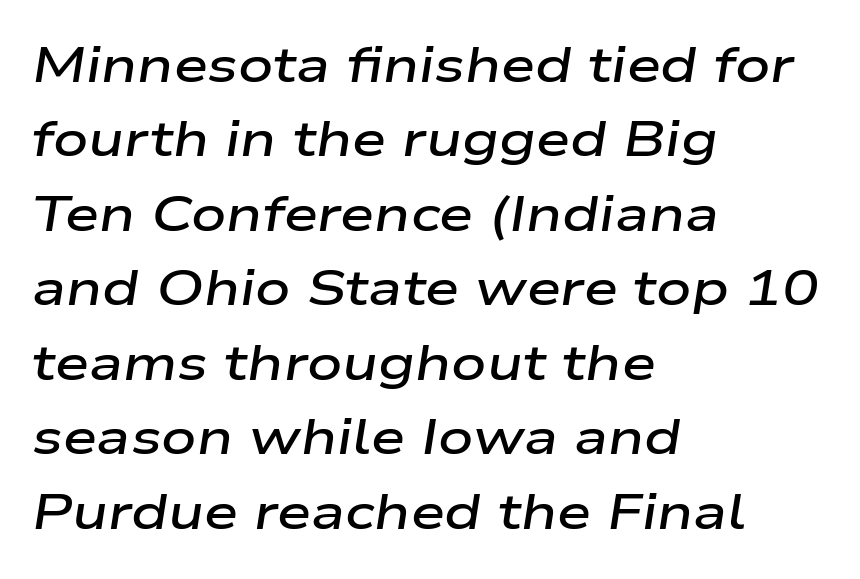
{"italic": "yes", "lean": "right", "slant_degrees": 9, "bold": "semi", "weight": "semibold", "width": "wide", "stroke_contrast": "low", "x_height": "medium", "monospaced": "no", "underline": "no", "align": "left", "line_spacing": "normal", "line_spacing_ratio": 1.52, "letter_spacing": "normal", "letter_spacing_em": 0.0, "glyph_px": 49}
